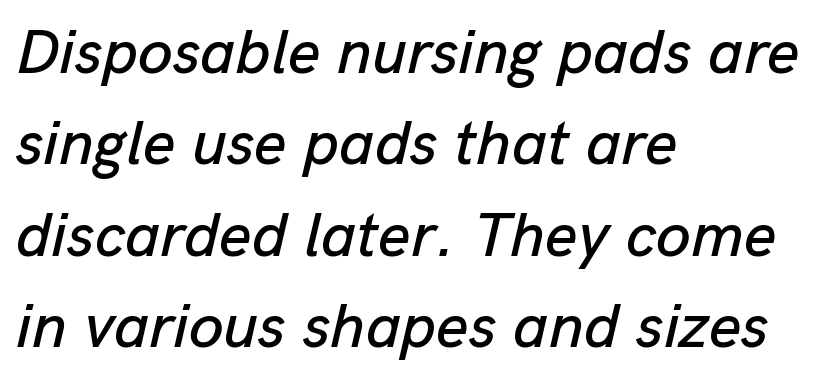
Q: Is the text italic (slanted)? A: Yes, it leans right by about 13 degrees.
Q: Is the text underlined? A: No.
Q: How is the paragraph aligned? A: Left-aligned.
Q: Is the spacing between letters normal or unusually wide? A: Normal.
Q: Is the spacing between lines tight, normal or loose? A: Normal.
Q: Width (condensed, normal, or wide)? A: Normal.
Q: Stroke contrast? A: Low.
Q: x-height? A: Medium.
Q: Monospaced? A: No.
